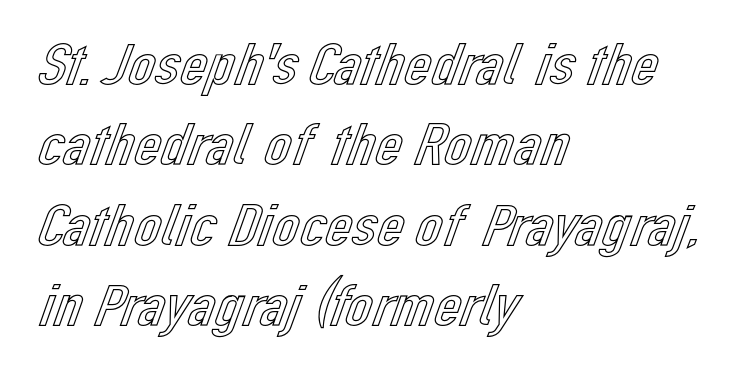
The image shows 60 px text type; set left-aligned, normal line spacing (1.34x), normal letter spacing, not underlined; a medium x-height.
